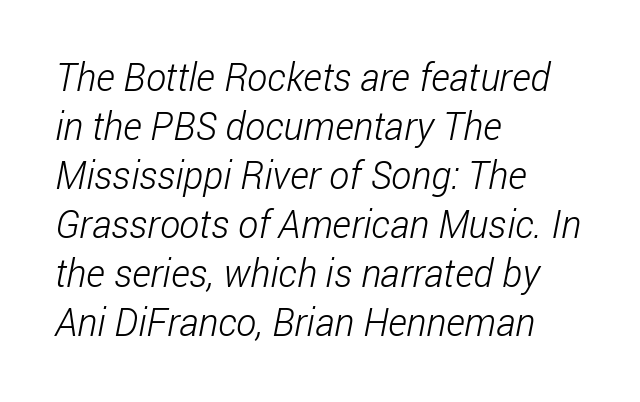
A bare baseline throughout the passage. Compared with a centered layout, this one pins lines to the left instead. Each letter keeps its own natural width here, so spacing adapts to shape. The letters look calm and open, with moderate or lighter stems.
